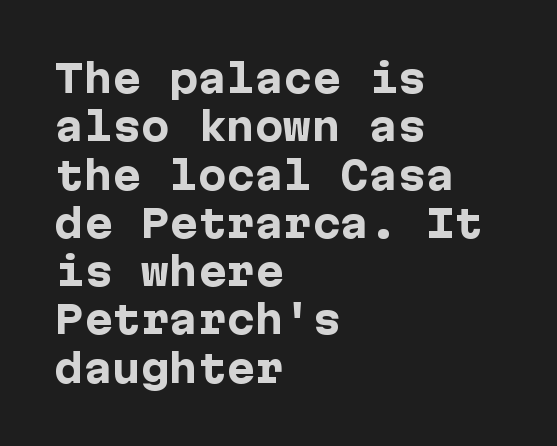
The image shows 38 px heavy sans-serif type, upright; set left-aligned, normal line spacing (1.27x), normal letter spacing, not underlined; low stroke contrast and a medium x-height.
